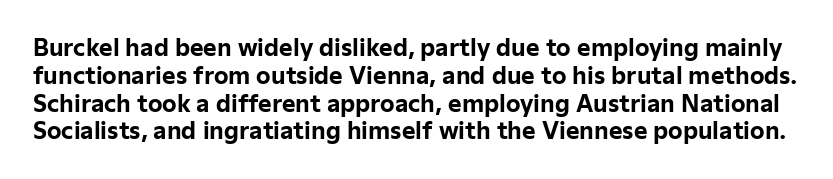
{"italic": "no", "bold": "yes", "underline": "no", "line_spacing_ratio": 1.21, "letter_spacing": "normal", "letter_spacing_em": 0.0, "glyph_px": 23}
